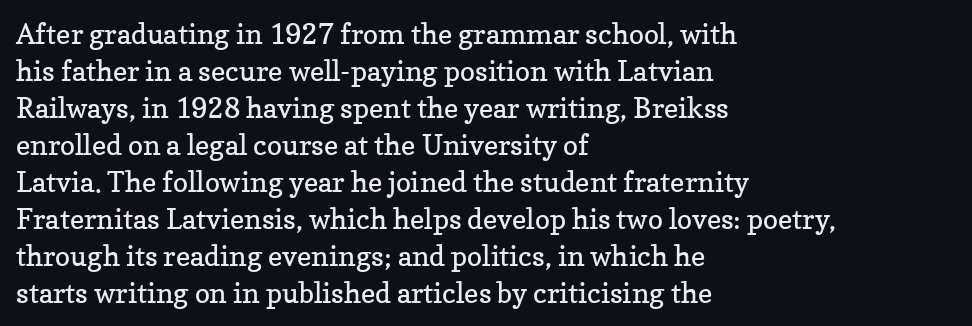
Proportional: the letters do not fall into vertical columns. The face used here is rendered with its standard letterfit. No italicization has been applied; the sample stays upright. A normal amount of white space separates one row of letters from the next. Unlike a clean sans, this face finishes its strokes with serifs.
